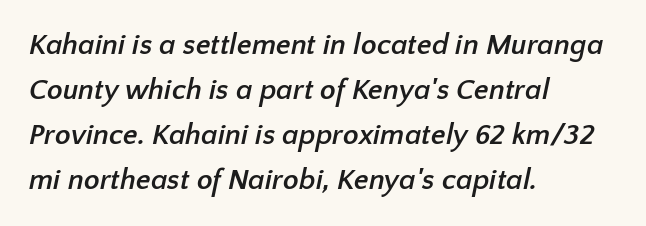
The image shows 29 px semibold sans-serif type; set left-aligned, normal line spacing (1.55x), normal letter spacing, not underlined; low stroke contrast and a medium x-height.
